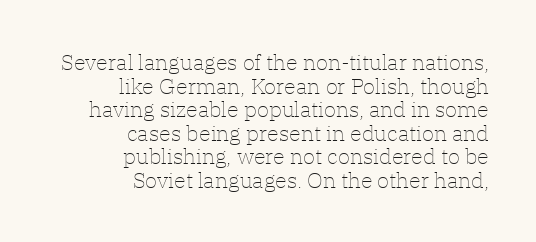
Q: Is the text bold? A: No.
Q: Is the text italic (slanted)? A: No, it is upright.
Q: Is the text underlined? A: No.
Q: How is the paragraph aligned? A: Right-aligned.
Q: Is the spacing between letters normal or unusually wide? A: Normal.
Q: Is the spacing between lines tight, normal or loose? A: Tight.
